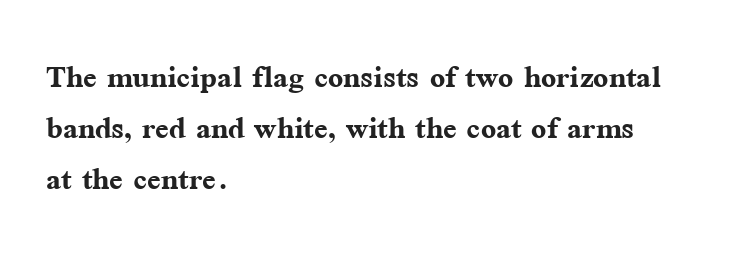
The image shows 40 px semibold serif type, upright; set left-aligned, normal line spacing (1.28x), normal letter spacing, not underlined; medium stroke contrast and a medium x-height.
